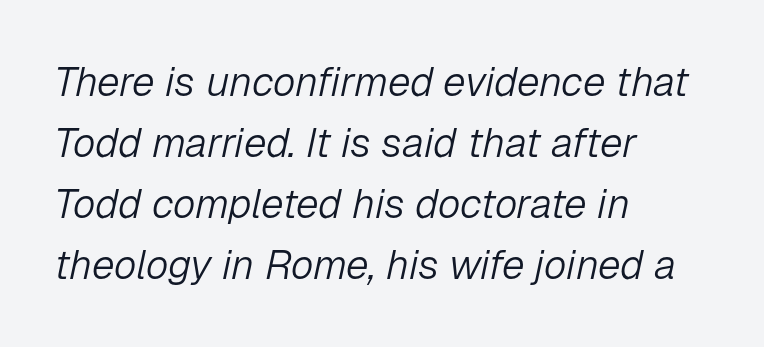
The image shows 41 px light type, italic (leaning right); set left-aligned, normal line spacing (1.49x), normal letter spacing, not underlined; low stroke contrast and a medium x-height.
